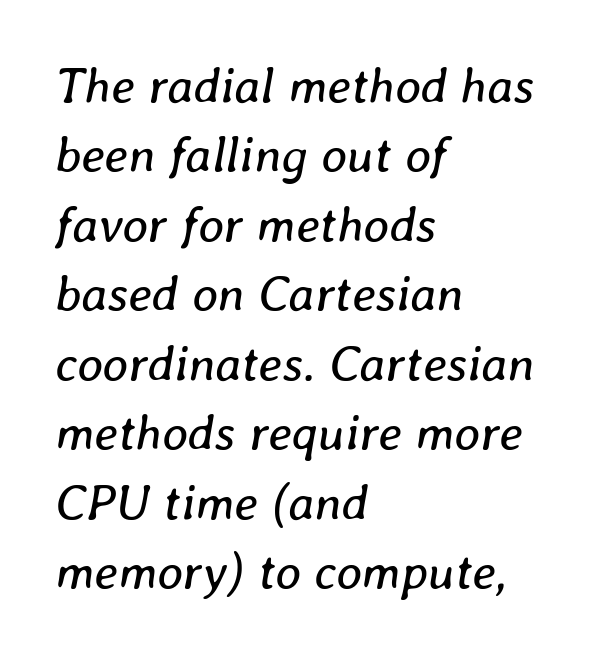
The image shows 50 px regular-weight type, italic (leaning right); set left-aligned, normal line spacing (1.39x), normal letter spacing, not underlined; low stroke contrast and a medium x-height.
